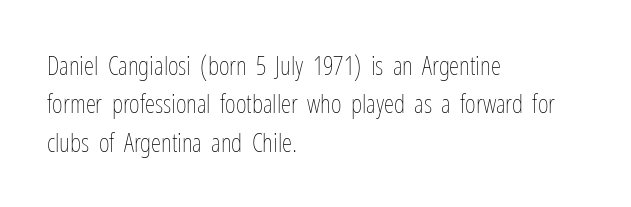
Leftover space on each line is placed entirely after the last word. The font sits on the lighter half of the weight spectrum, regular included. Here the glyphs are tracked normally, forming tight word shapes. Evenly set lines give the paragraph a standard silhouette. The area under the type is left untouched. The letters stand upright; this is a roman face.
